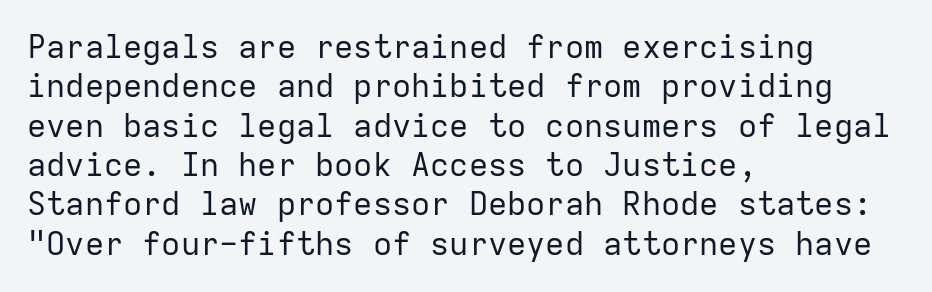
Q: Is the text bold? A: No.
Q: Is the text italic (slanted)? A: No, it is upright.
Q: Is the typeface a serif or a sans-serif typeface? A: Sans-serif.
Q: Is the text underlined? A: No.
Q: How is the paragraph aligned? A: Left-aligned.
Q: Is the spacing between letters normal or unusually wide? A: Normal.
Q: Width (condensed, normal, or wide)? A: Normal.
Q: Stroke contrast? A: Low.
Q: x-height? A: Medium.
Q: Monospaced? A: Yes.
